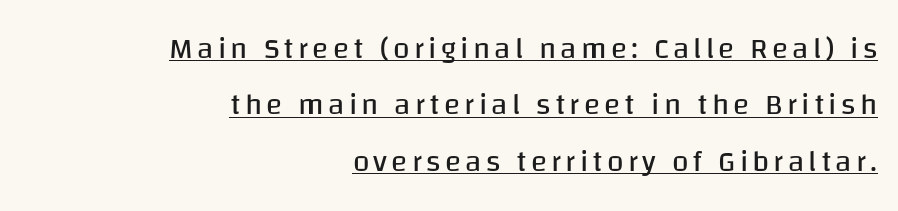
Q: Is the text bold? A: No.
Q: Is the text italic (slanted)? A: No, it is upright.
Q: Is the typeface a serif or a sans-serif typeface? A: Sans-serif.
Q: Is the text underlined? A: Yes.
Q: How is the paragraph aligned? A: Right-aligned.
Q: Width (condensed, normal, or wide)? A: Normal.
Q: Stroke contrast? A: Low.
Q: x-height? A: Large.
Q: Monospaced? A: No.
